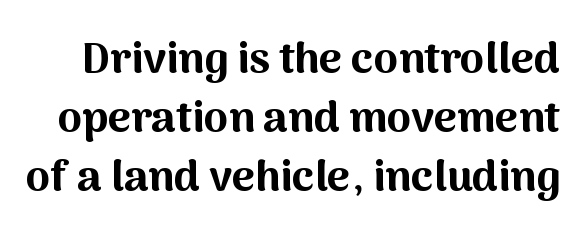
Q: Is the text bold? A: Yes.
Q: Is the text italic (slanted)? A: No, it is upright.
Q: Is the typeface a serif or a sans-serif typeface? A: Sans-serif.
Q: Is the text underlined? A: No.
Q: Is the spacing between letters normal or unusually wide? A: Normal.
Q: Is the spacing between lines tight, normal or loose? A: Normal.
Q: Width (condensed, normal, or wide)? A: Normal.
Q: Stroke contrast? A: Medium.
Q: x-height? A: Medium.
Q: Monospaced? A: No.
